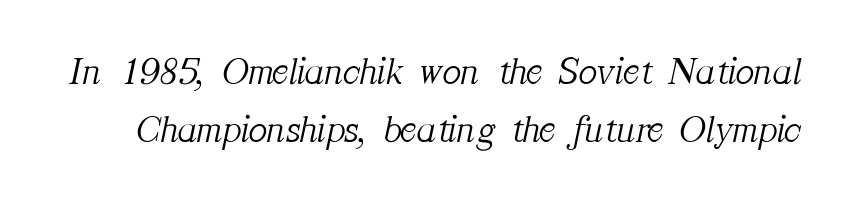
Q: Is the text bold? A: No.
Q: Is the text italic (slanted)? A: Yes, it leans right by about 12 degrees.
Q: Is the typeface a serif or a sans-serif typeface? A: Serif.
Q: Is the text underlined? A: No.
Q: Is the spacing between letters normal or unusually wide? A: Normal.
Q: Is the spacing between lines tight, normal or loose? A: Normal.
Q: Width (condensed, normal, or wide)? A: Normal.
Q: Stroke contrast? A: Medium.
Q: x-height? A: Medium.
Q: Monospaced? A: No.
